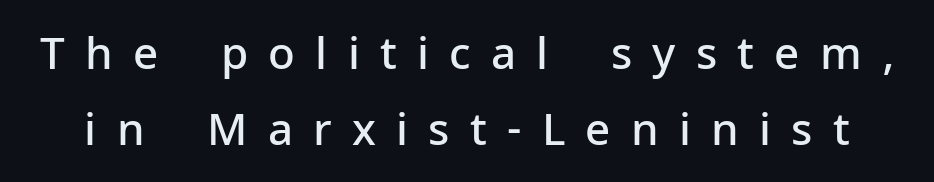
These lines carry some extra weight — a demibold, not a full bold. Does extra space separate the letters? Yes, quite a lot of it. Looks like regular typesetting: each glyph gets only the width it needs. This rendering features lettering with no underline.
